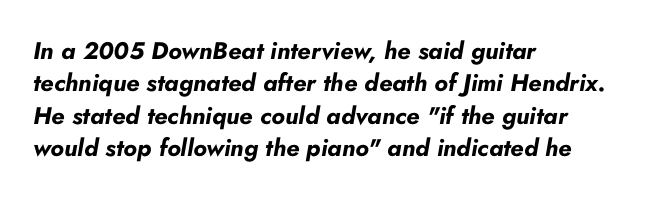
These words are printed bold, with thick strokes throughout. Unmarked baselines from the first word to the last. The paragraph has a hard left edge and a soft right edge. Nothing unusual about the tracking: characters are spaced as the font intends.
